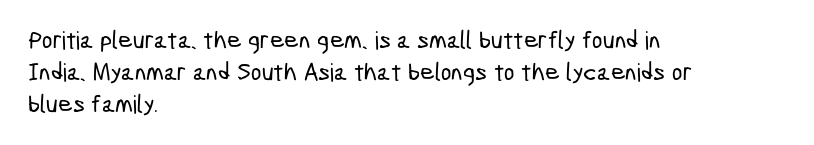
Q: Is the text underlined? A: No.
Q: How is the paragraph aligned? A: Left-aligned.
Q: Is the spacing between letters normal or unusually wide? A: Normal.
Q: Is the spacing between lines tight, normal or loose? A: Normal.
